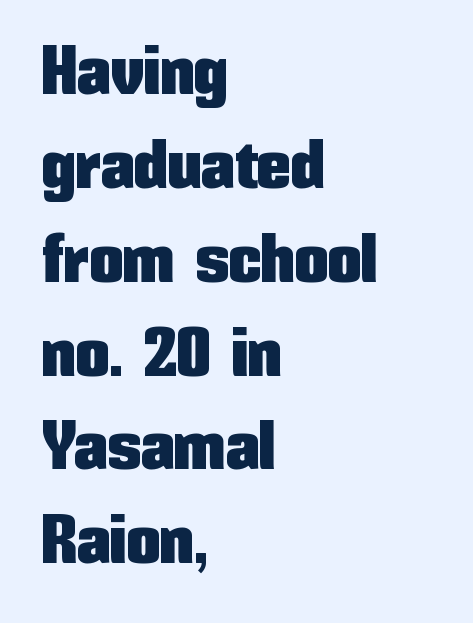
The image shows 68 px condensed sans-serif type, upright; set left-aligned, normal line spacing (1.38x), normal letter spacing, not underlined; low stroke contrast and a medium x-height.
